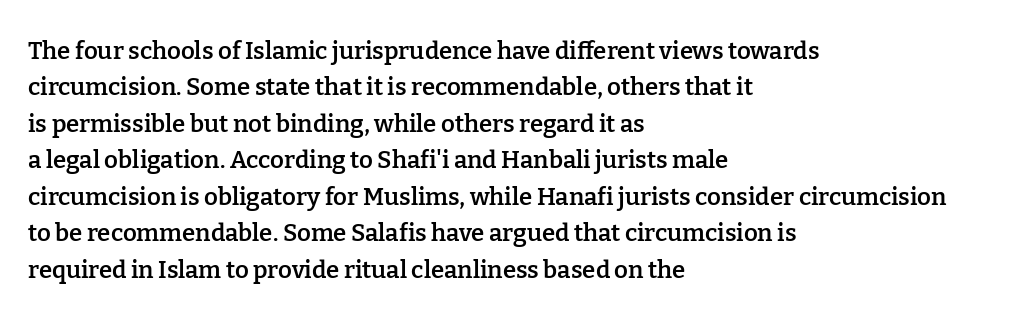
These lines keep a tight, regular rhythm from letter to letter. The foot of each line stays bare and open. The rag falls on the right side of this text block. The designer left line spacing at the default.
